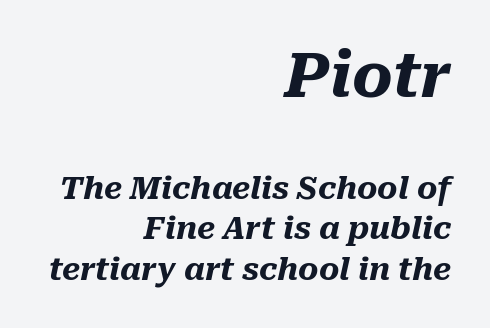
The image shows 62 px heavy type, italic (leaning right); set right-aligned, normal line spacing (1.31x), normal letter spacing, not underlined; the first (top) block is 2.0x larger; medium stroke contrast and a medium x-height.
